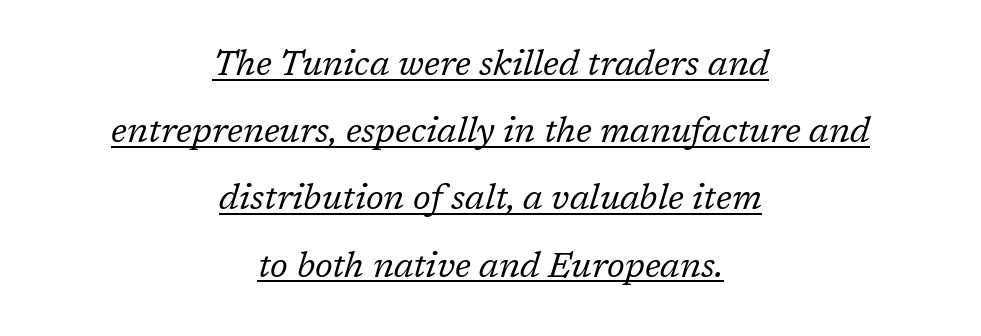
{"serif": "yes", "italic": "yes", "lean": "right", "slant_degrees": 17, "bold": "no", "weight": "regular", "width": "normal", "stroke_contrast": "low", "x_height": "medium", "monospaced": "no", "underline": "yes", "align": "center", "line_spacing": "loose", "line_spacing_ratio": 1.92, "letter_spacing": "normal", "letter_spacing_em": 0.0, "glyph_px": 35}
